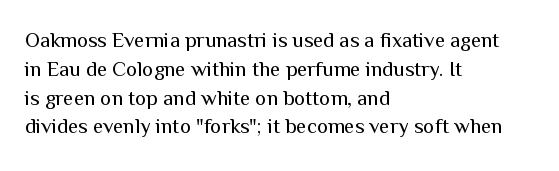
{"italic": "no", "bold": "no", "underline": "no", "align": "left", "line_spacing": "normal", "line_spacing_ratio": 1.37, "letter_spacing": "normal", "letter_spacing_em": 0.0, "glyph_px": 21}
